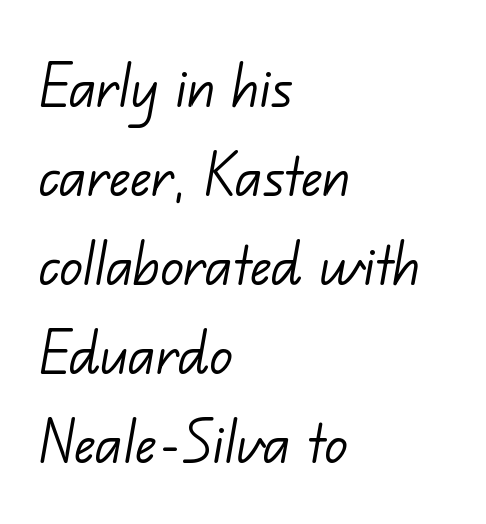
Q: Is the text bold? A: No.
Q: Is the typeface a serif or a sans-serif typeface? A: Sans-serif.
Q: Is the text underlined? A: No.
Q: How is the paragraph aligned? A: Left-aligned.
Q: Is the spacing between letters normal or unusually wide? A: Normal.
Q: Is the spacing between lines tight, normal or loose? A: Normal.
Q: Width (condensed, normal, or wide)? A: Normal.
Q: Stroke contrast? A: Low.
Q: x-height? A: Small.
Q: Monospaced? A: No.
